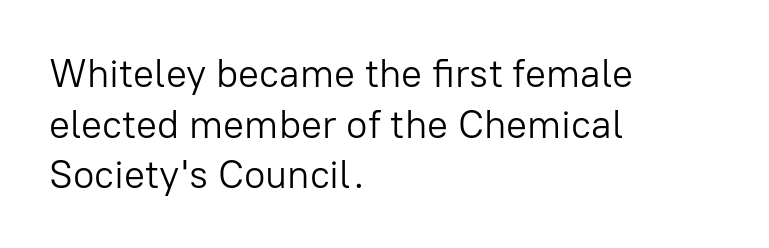
Q: Is the text bold? A: No.
Q: Is the text italic (slanted)? A: No, it is upright.
Q: Is the typeface a serif or a sans-serif typeface? A: Sans-serif.
Q: Is the text underlined? A: No.
Q: How is the paragraph aligned? A: Left-aligned.
Q: Is the spacing between letters normal or unusually wide? A: Normal.
Q: Is the spacing between lines tight, normal or loose? A: Normal.
Q: Width (condensed, normal, or wide)? A: Normal.
Q: Stroke contrast? A: Low.
Q: x-height? A: Medium.
Q: Monospaced? A: No.
